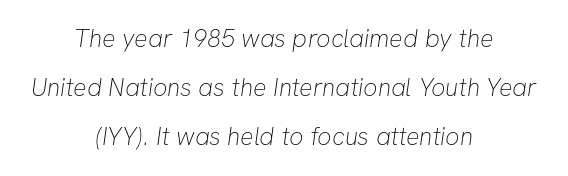
Words appear dense and cohesive because spacing is normal. Lines of text with bare space underneath. A quiet, ordinary-to-light weight characterises the typeface. The space between consecutive lines is lavish. In CSS terms this would be text-align: center.
